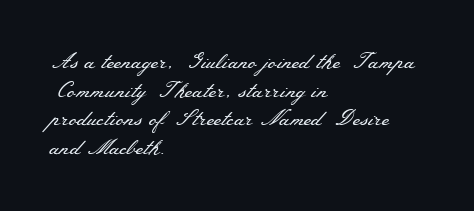
The image shows 21 px text type; set left-aligned, normal line spacing (1.36x), normal letter spacing, not underlined.
